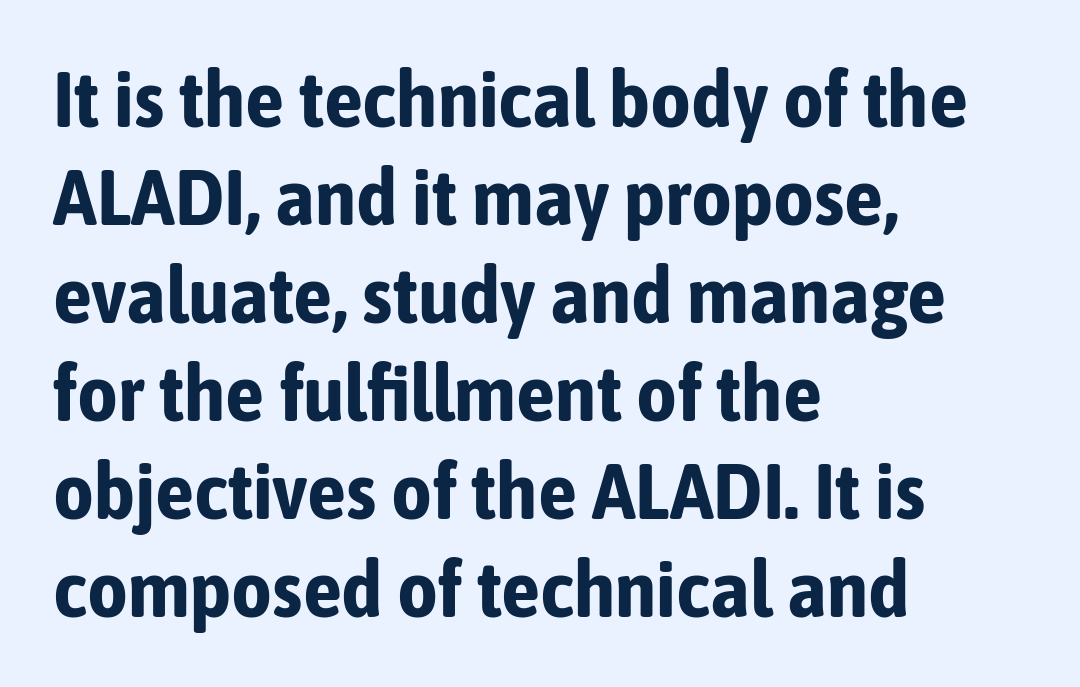
{"serif": "no", "italic": "no", "bold": "yes", "weight": "bold", "width": "condensed", "stroke_contrast": "low", "x_height": "medium", "monospaced": "no", "underline": "no", "align": "left", "line_spacing_ratio": 1.24, "letter_spacing": "normal", "letter_spacing_em": 0.0, "glyph_px": 79}
